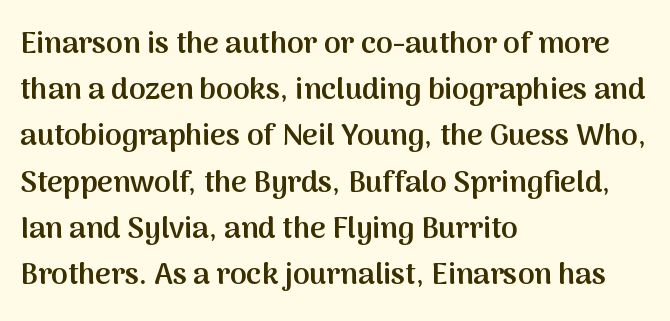
The image shows 30 px semibold sans-serif type, upright; set left-aligned, normal line spacing (1.54x), normal letter spacing, not underlined; medium stroke contrast and a medium x-height.
